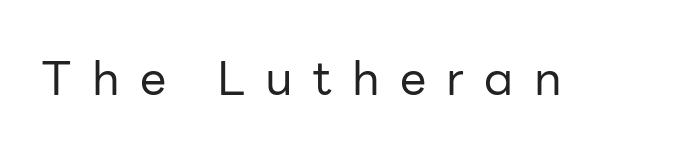
Q: Is the text bold? A: No.
Q: Is the text italic (slanted)? A: No, it is upright.
Q: Is the typeface a serif or a sans-serif typeface? A: Sans-serif.
Q: Is the text underlined? A: No.
Q: Is the spacing between letters normal or unusually wide? A: Unusually wide.
Q: Width (condensed, normal, or wide)? A: Normal.
Q: Stroke contrast? A: Low.
Q: x-height? A: Medium.
Q: Monospaced? A: No.
